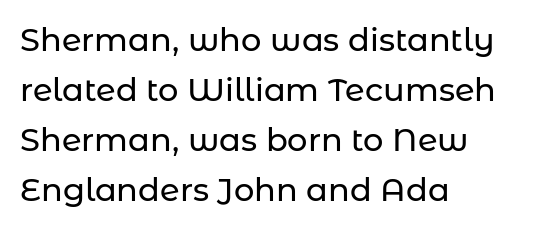
The tracking reads as untouched default to a designer's eye. This is the regular roman posture of the typeface. Do the characters align in a grid? No, the font is proportional. Line spacing here is normal. Visually the block forms a straight wall on the left and a jagged coastline on the right.
